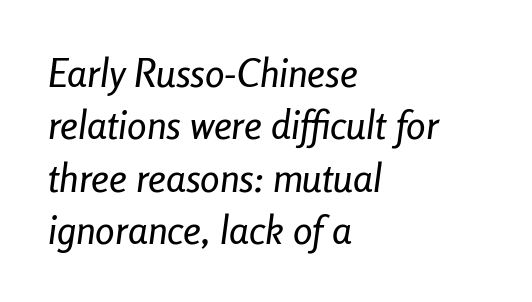
Q: Is the text italic (slanted)? A: Yes, it leans right by about 8 degrees.
Q: Is the text underlined? A: No.
Q: How is the paragraph aligned? A: Left-aligned.
Q: Is the spacing between letters normal or unusually wide? A: Normal.
Q: Is the spacing between lines tight, normal or loose? A: Normal.
Q: Width (condensed, normal, or wide)? A: Condensed.
Q: Stroke contrast? A: Low.
Q: x-height? A: Medium.
Q: Monospaced? A: No.
